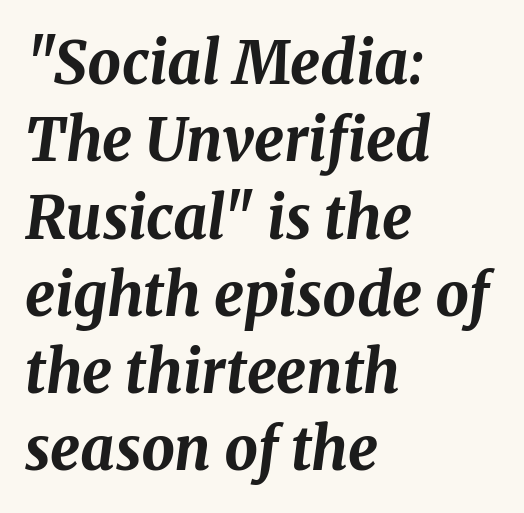
The image shows 59 px bold type, italic (leaning right); set left-aligned, normal line spacing (1.31x), normal letter spacing, not underlined; medium stroke contrast and a medium x-height.
